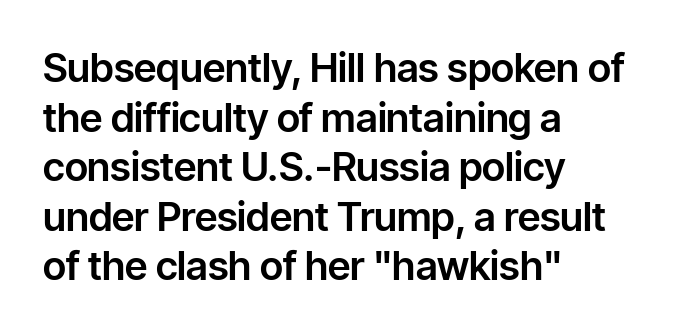
The image shows 40 px sans-serif type, upright; set left-aligned, line spacing 1.24x, normal letter spacing, not underlined; low stroke contrast and a medium x-height.
